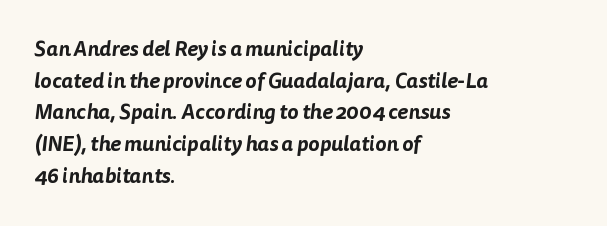
Between one letter and the next there's only the usual sliver of space. Casual observation: everything's shoved over to the left. The area under the type is left untouched. What's the leading like? Ordinary, nothing unusual.
